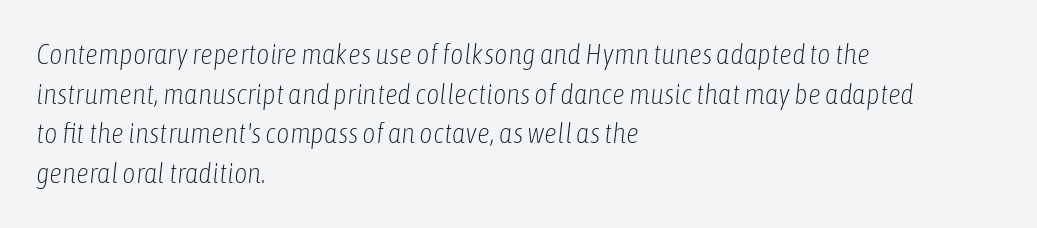
Decoration check: the copy has no underline. Designer's note — italics engaged. In terms of letterspacing, this is plain default setting. The strokes are not fattened; the text isn't bold. Reading down the block, your eye returns to a fixed left position each line.
